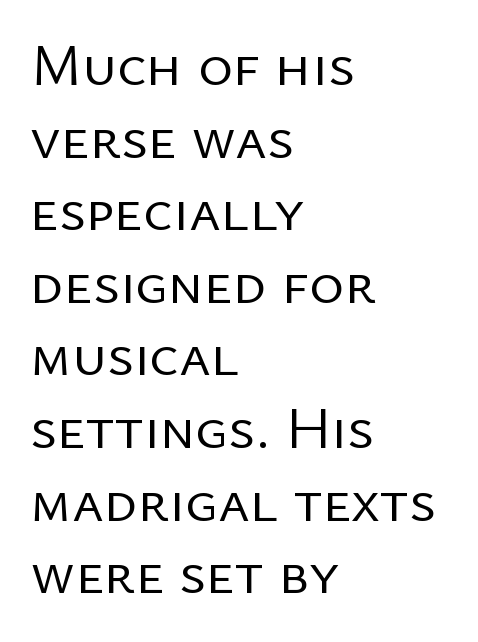
{"serif": "no", "italic": "no", "bold": "no", "weight": "regular", "width": "normal", "stroke_contrast": "low", "x_height": "medium", "monospaced": "no", "underline": "no", "align": "left", "line_spacing_ratio": 1.21, "letter_spacing": "normal", "letter_spacing_em": 0.0, "glyph_px": 60}
